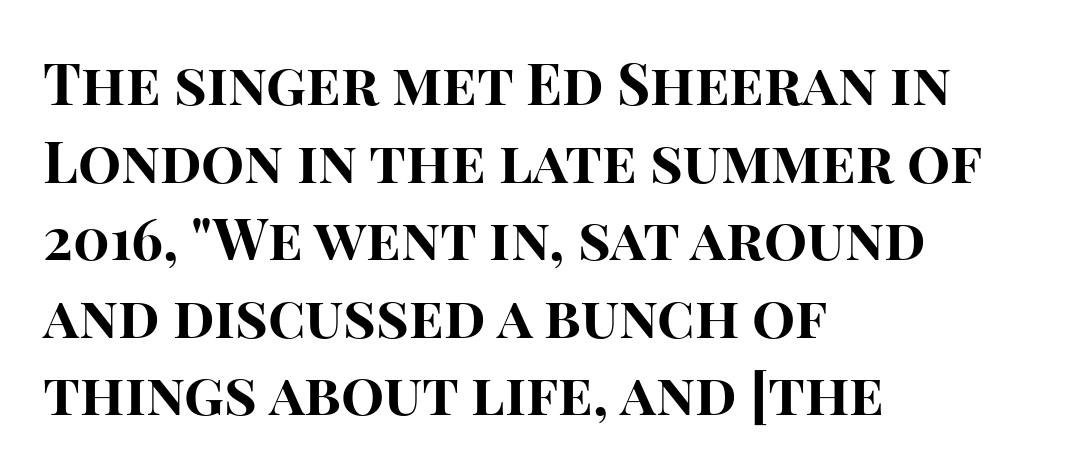
Q: Is the text bold? A: Yes.
Q: Is the text italic (slanted)? A: No, it is upright.
Q: Is the typeface a serif or a sans-serif typeface? A: Sans-serif.
Q: Is the text underlined? A: No.
Q: How is the paragraph aligned? A: Left-aligned.
Q: Is the spacing between letters normal or unusually wide? A: Normal.
Q: Is the spacing between lines tight, normal or loose? A: Normal.
Q: Width (condensed, normal, or wide)? A: Normal.
Q: Stroke contrast? A: High.
Q: x-height? A: Large.
Q: Monospaced? A: No.
